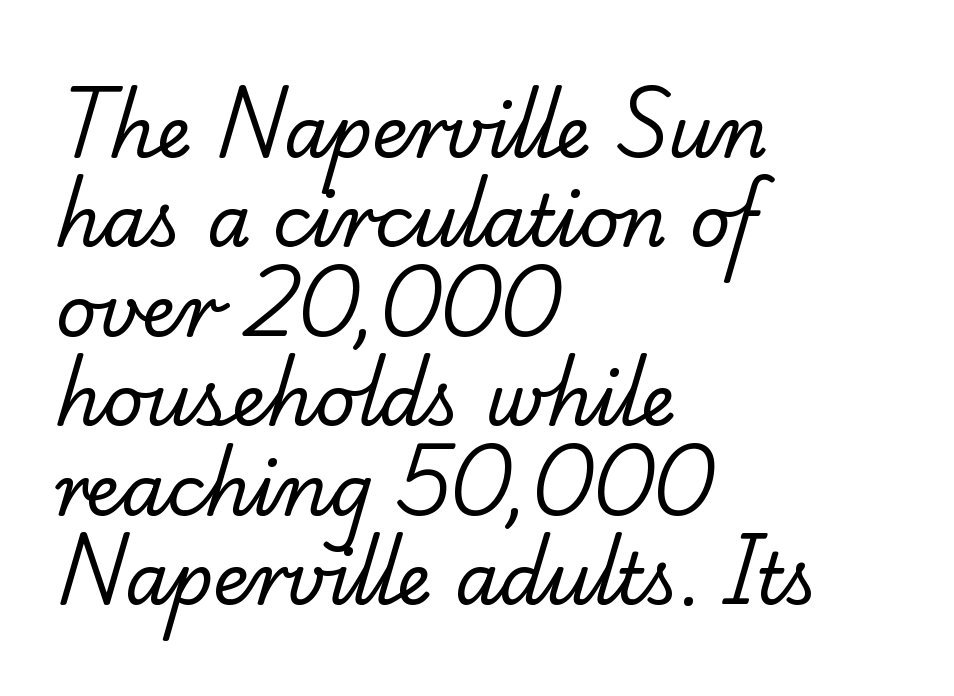
The image shows 71 px regular-weight type; set left-aligned, normal line spacing (1.26x), normal letter spacing, not underlined; low stroke contrast and a small x-height.
